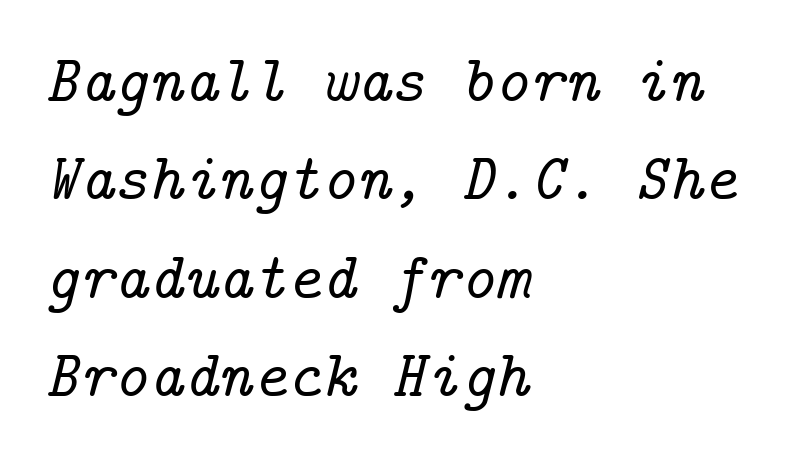
Here the glyphs are tracked normally, forming tight word shapes. The rows are spaced the way most documents space them. Yep, those are serifs on the letters. Descenders hang freely into open space.
